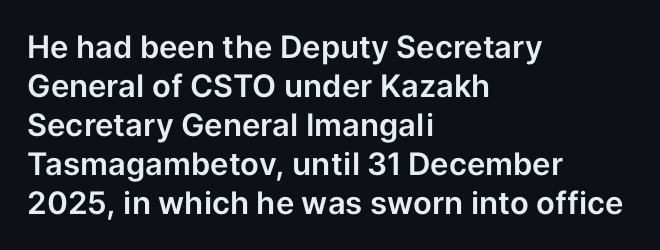
Q: Is the text italic (slanted)? A: No, it is upright.
Q: Is the typeface a serif or a sans-serif typeface? A: Sans-serif.
Q: Is the text underlined? A: No.
Q: How is the paragraph aligned? A: Left-aligned.
Q: Is the spacing between letters normal or unusually wide? A: Normal.
Q: Is the spacing between lines tight, normal or loose? A: Normal.
Q: Width (condensed, normal, or wide)? A: Normal.
Q: Stroke contrast? A: Low.
Q: x-height? A: Medium.
Q: Monospaced? A: No.
